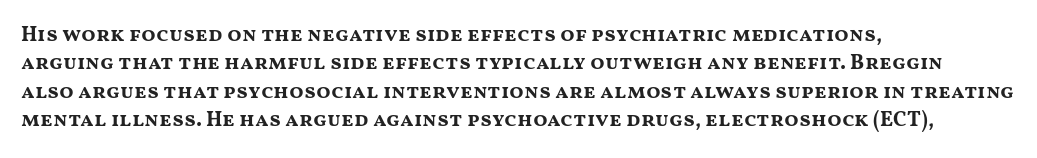
The image shows 21 px bold type, upright; set left-aligned, normal line spacing (1.35x), normal letter spacing, not underlined.
